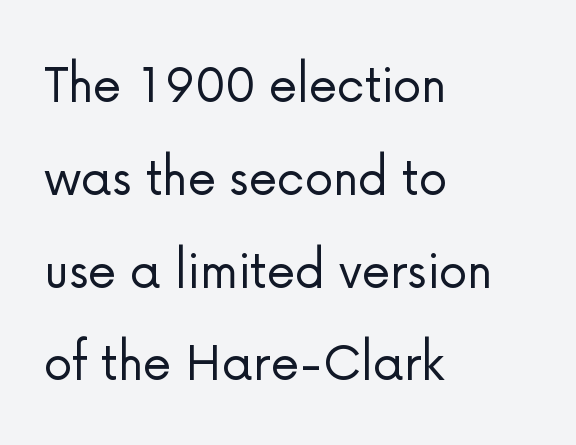
The image shows 58 px light sans-serif type, upright; set left-aligned, normal line spacing (1.6x), normal letter spacing, not underlined; low stroke contrast and a medium x-height.
